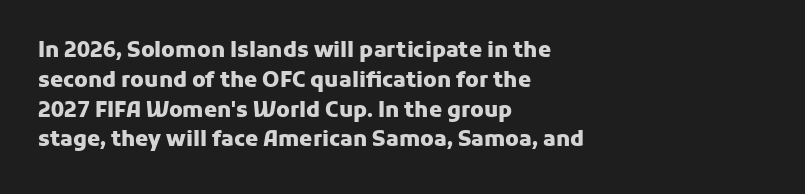
Q: Is the text bold? A: Yes.
Q: Is the text italic (slanted)? A: No, it is upright.
Q: Is the text underlined? A: No.
Q: How is the paragraph aligned? A: Left-aligned.
Q: Is the spacing between letters normal or unusually wide? A: Normal.
Q: Is the spacing between lines tight, normal or loose? A: Normal.
